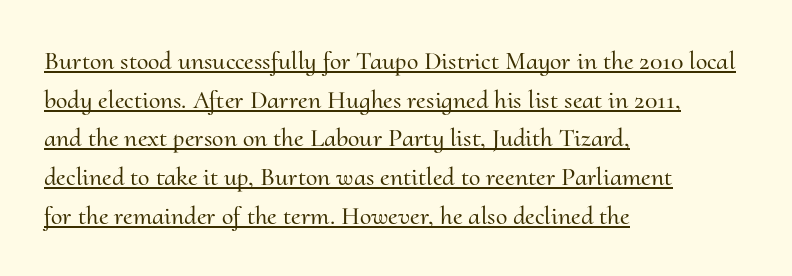
Q: Is the text italic (slanted)? A: No, it is upright.
Q: Is the text underlined? A: Yes.
Q: How is the paragraph aligned? A: Left-aligned.
Q: Is the spacing between letters normal or unusually wide? A: Normal.
Q: Is the spacing between lines tight, normal or loose? A: Normal.
